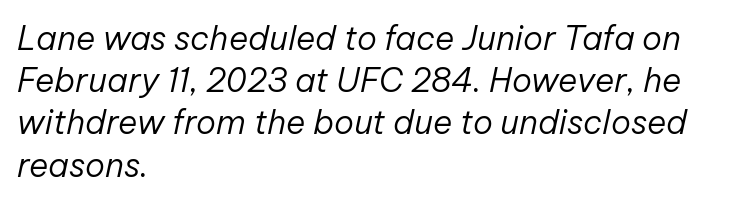
Q: Is the text bold? A: No.
Q: Is the text italic (slanted)? A: Yes, it leans right by about 12 degrees.
Q: Is the text underlined? A: No.
Q: How is the paragraph aligned? A: Left-aligned.
Q: Is the spacing between letters normal or unusually wide? A: Normal.
Q: Is the spacing between lines tight, normal or loose? A: Normal.
Q: Width (condensed, normal, or wide)? A: Normal.
Q: Stroke contrast? A: Low.
Q: x-height? A: Medium.
Q: Monospaced? A: No.
